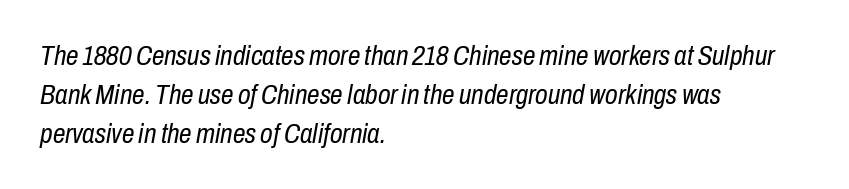
The image shows 28 px regular-weight, condensed type, italic (leaning right); set left-aligned, normal line spacing (1.39x), normal letter spacing, not underlined; low stroke contrast and a medium x-height.
